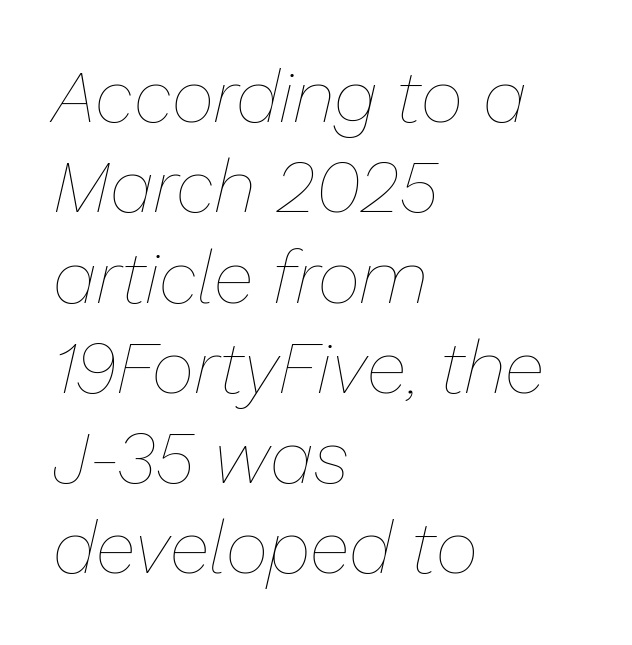
{"italic": "yes", "lean": "right", "slant_degrees": 13, "bold": "no", "weight": "thin", "width": "normal", "stroke_contrast": "low", "x_height": "medium", "monospaced": "no", "underline": "no", "align": "left", "line_spacing_ratio": 1.22, "letter_spacing": "normal", "letter_spacing_em": 0.0, "glyph_px": 74}
